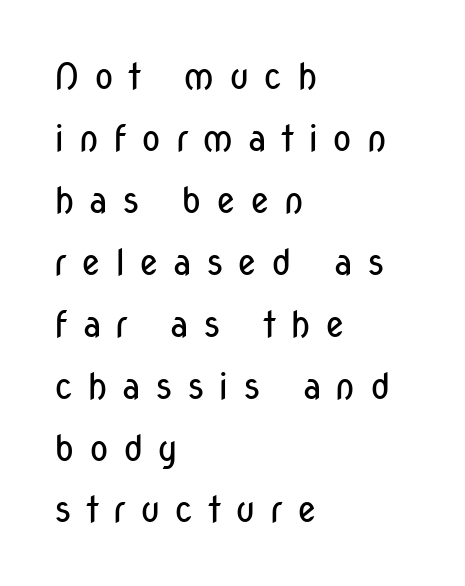
{"serif": "no", "italic": "no", "bold": "no", "weight": "regular", "width": "condensed", "stroke_contrast": "low", "x_height": "medium", "monospaced": "no", "underline": "no", "align": "left", "line_spacing_ratio": 1.72, "letter_spacing": "wide", "letter_spacing_em": 0.39, "glyph_px": 36}
